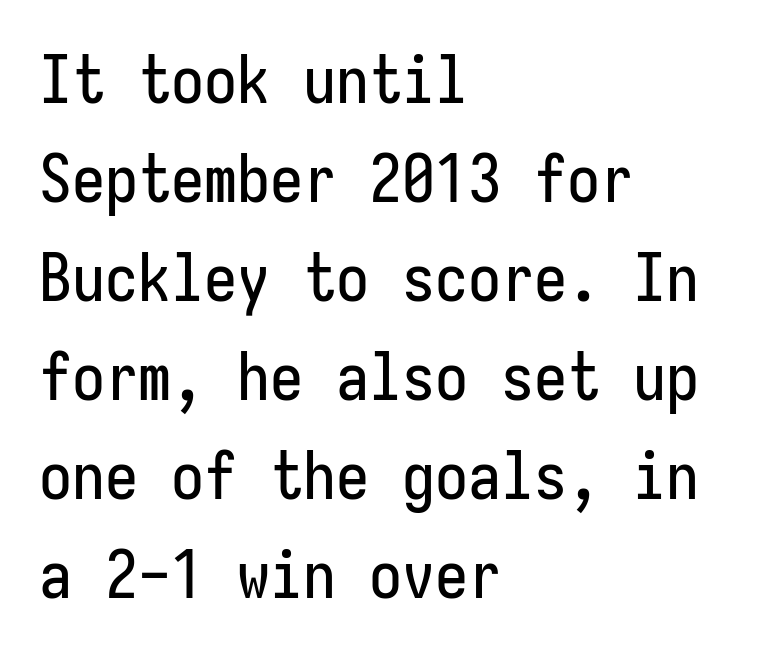
Q: Is the text italic (slanted)? A: No, it is upright.
Q: Is the typeface a serif or a sans-serif typeface? A: Sans-serif.
Q: Is the text underlined? A: No.
Q: How is the paragraph aligned? A: Left-aligned.
Q: Is the spacing between letters normal or unusually wide? A: Normal.
Q: Is the spacing between lines tight, normal or loose? A: Normal.
Q: Width (condensed, normal, or wide)? A: Condensed.
Q: Stroke contrast? A: Low.
Q: x-height? A: Medium.
Q: Monospaced? A: Yes.
